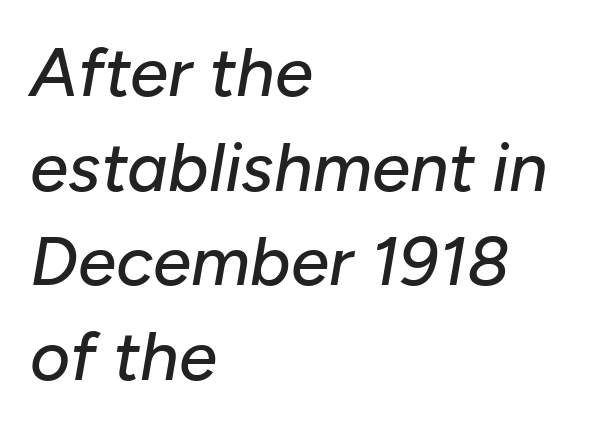
The image shows 69 px text type, italic (leaning right); set left-aligned, normal line spacing (1.37x), normal letter spacing, not underlined; low stroke contrast and a medium x-height.
